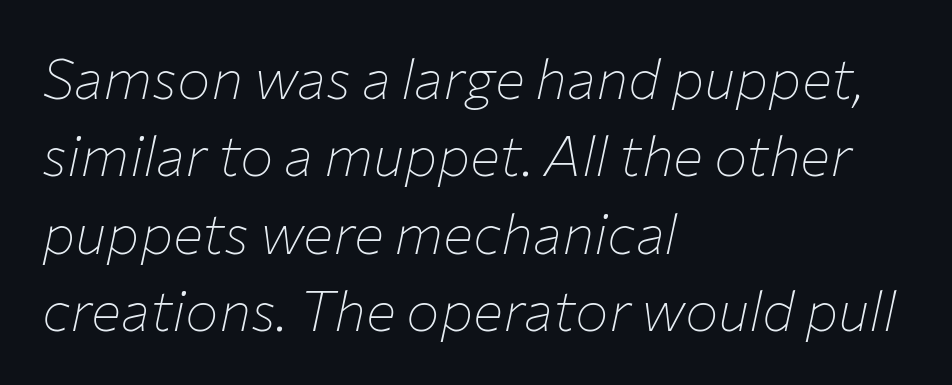
Q: Is the text bold? A: No.
Q: Is the text italic (slanted)? A: Yes, it leans right by about 12 degrees.
Q: Is the text underlined? A: No.
Q: How is the paragraph aligned? A: Left-aligned.
Q: Is the spacing between letters normal or unusually wide? A: Normal.
Q: Is the spacing between lines tight, normal or loose? A: Normal.
Q: Width (condensed, normal, or wide)? A: Normal.
Q: Stroke contrast? A: Low.
Q: x-height? A: Medium.
Q: Monospaced? A: No.
